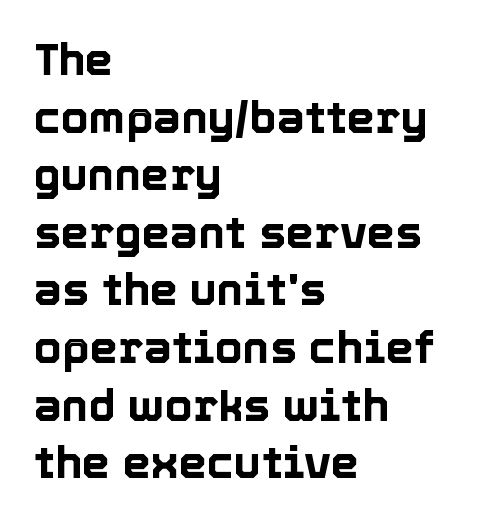
The letters advance in unequal steps, a hallmark of proportional type. Short and long lines alike share a common starting point at left. Lines of text with bare space underneath. Evenly set lines give the paragraph a standard silhouette. Students, note that the glyphs here touch the page at normal intervals. Quick note: not italic, upright.
